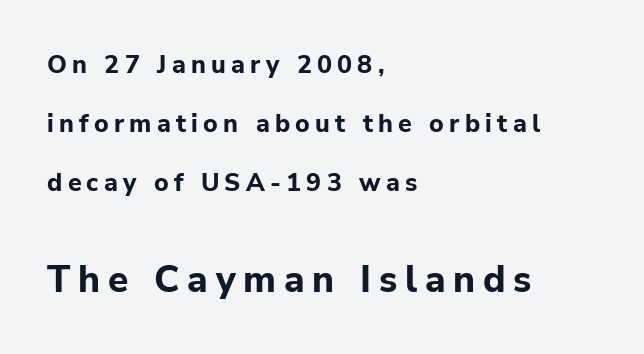
The horizontal fit of the characters is loose and conspicuously gappy. Alignment: flush left. Caption: upper text group reduced, lower text group enlarged. How heavy is the stroke? Heavy — this is a bold. What kind of face is this? One without serifs — a sans. Varying glyph widths throughout — classic text-font behaviour.
